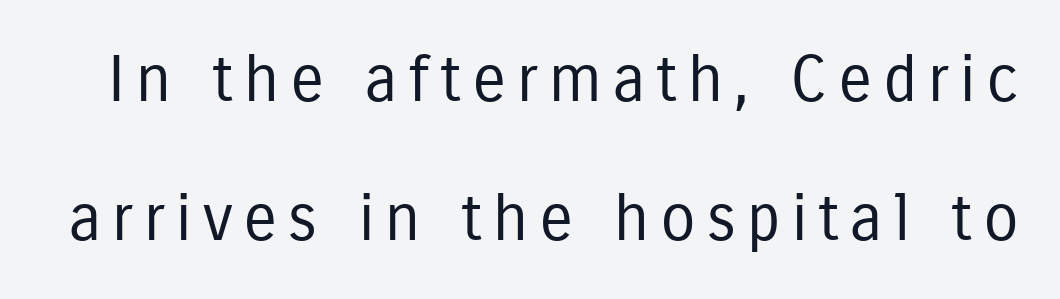
The image shows 64 px regular-weight, condensed sans-serif type, upright; set loose line spacing (2.17x), not underlined; low stroke contrast and a medium x-height.
